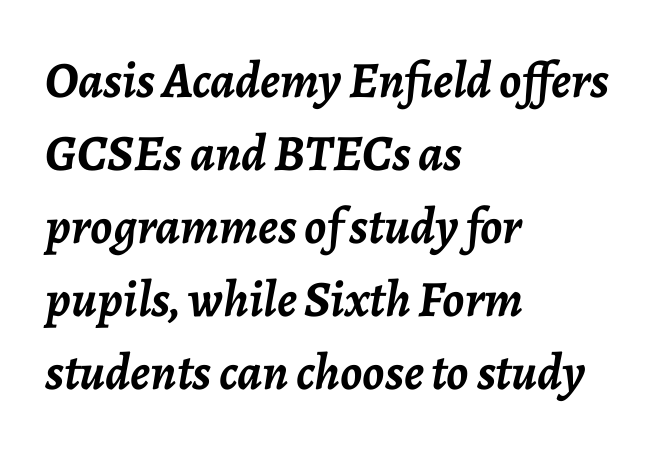
The image shows 51 px semibold type, italic (leaning right); set left-aligned, normal line spacing (1.43x), normal letter spacing, not underlined; low stroke contrast and a medium x-height.
